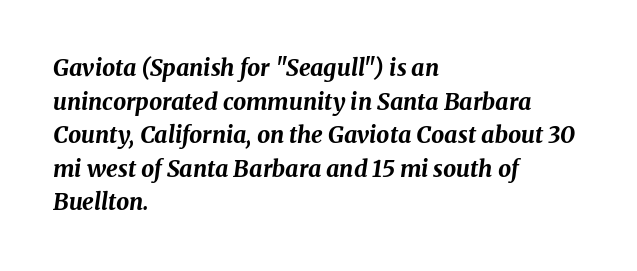
Q: Is the text bold? A: Yes.
Q: Is the text italic (slanted)? A: Yes, it leans right by about 8 degrees.
Q: Is the text underlined? A: No.
Q: How is the paragraph aligned? A: Left-aligned.
Q: Is the spacing between letters normal or unusually wide? A: Normal.
Q: Is the spacing between lines tight, normal or loose? A: Normal.
